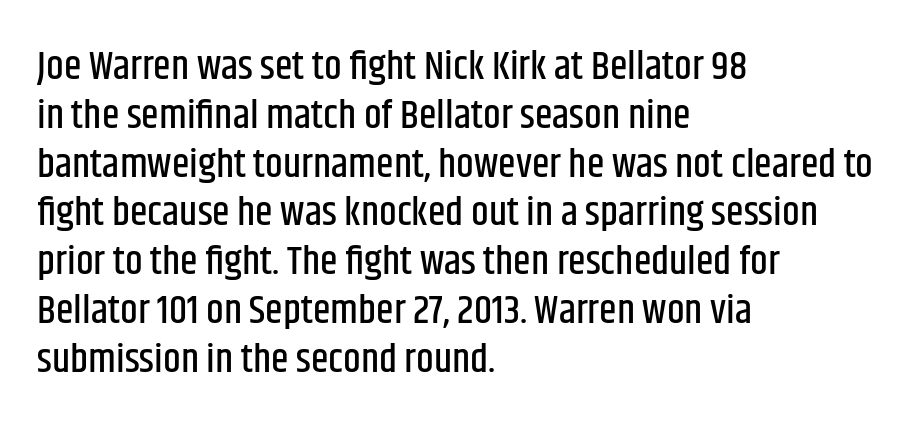
{"serif": "no", "italic": "no", "width": "condensed", "stroke_contrast": "low", "x_height": "large", "monospaced": "no", "underline": "no", "align": "left", "line_spacing_ratio": 1.22, "letter_spacing": "normal", "letter_spacing_em": 0.0, "glyph_px": 40}
